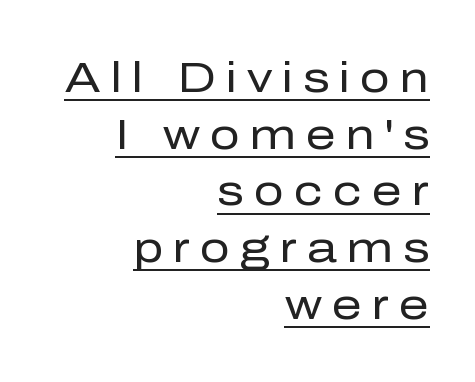
Descenders here cross a horizontal rule under the line. Character widths vary here, with narrow letters taking less room than wide ones. Reading down the block, your eye finds every line finishing at a fixed right position. Each letter's strokes conclude bluntly, with no projecting serifs. This is not heavy type; no bold has been used.
